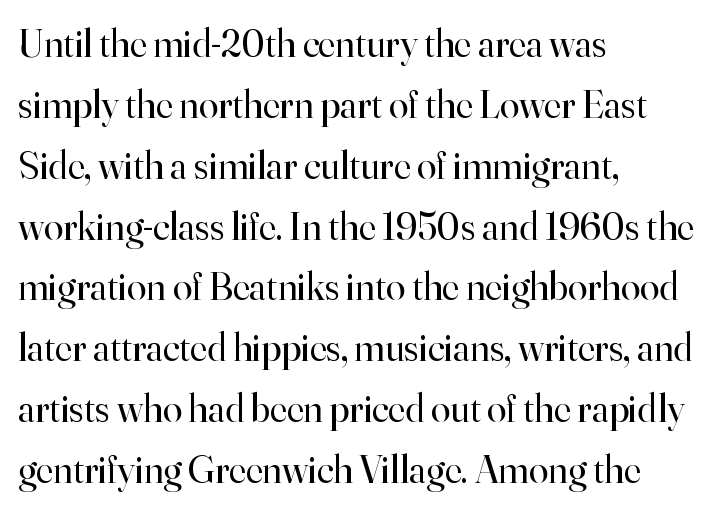
Spacing verdict: proportional, widths tailored to each character. Visually the block forms a straight wall on the left and a jagged coastline on the right. Quick note: interline space is typical. Between one letter and the next there's only the usual sliver of space.
